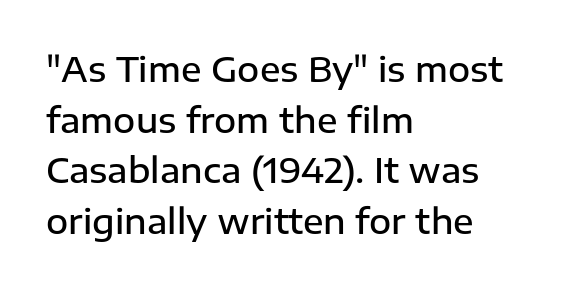
Strokes here are thickened, but only to semibold level. Note: no serifs on the glyphs. The gap between lines stays unmarked. Interline gaps are of average width in this sample. Every stem runs plumb, perpendicular to the baseline. The text block is weighted toward the left margin, trailing off unevenly rightward.
